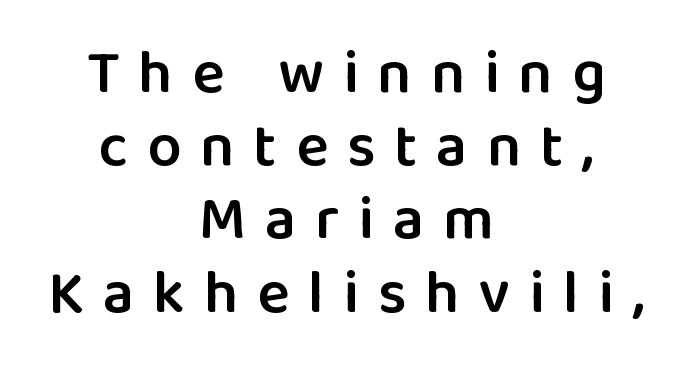
Q: Is the text bold? A: Semi-bold.
Q: Is the text italic (slanted)? A: No, it is upright.
Q: Is the typeface a serif or a sans-serif typeface? A: Sans-serif.
Q: Is the text underlined? A: No.
Q: How is the paragraph aligned? A: Centered.
Q: Is the spacing between letters normal or unusually wide? A: Unusually wide.
Q: Width (condensed, normal, or wide)? A: Normal.
Q: Stroke contrast? A: Low.
Q: x-height? A: Medium.
Q: Monospaced? A: No.
